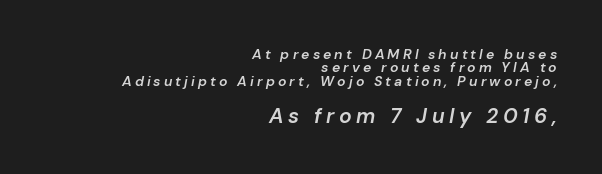
{"italic": "yes", "lean": "right", "slant_degrees": 10, "bold": "semi", "underline": "no", "align": "right", "line_spacing": "tight", "line_spacing_ratio": 0.95, "letter_spacing": "wide", "letter_spacing_em": 0.22, "larger_block": "second", "size_ratio": 1.5, "glyph_px": 21}
